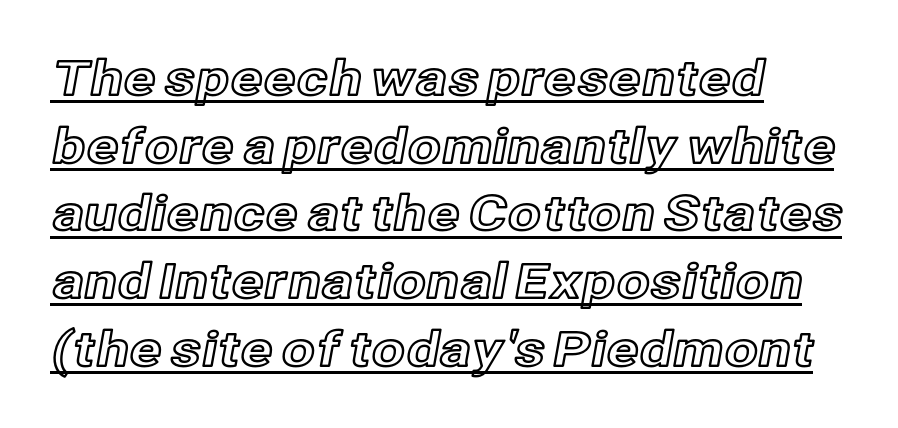
The image shows 48 px text type; set left-aligned, normal line spacing (1.41x), normal letter spacing, underlined; a medium x-height.
